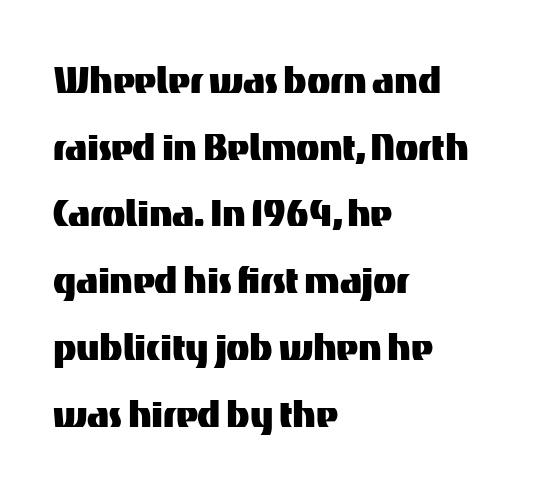
The image shows 48 px sans-serif type, upright; set left-aligned, normal line spacing (1.39x), normal letter spacing, not underlined; medium stroke contrast and a medium x-height.
